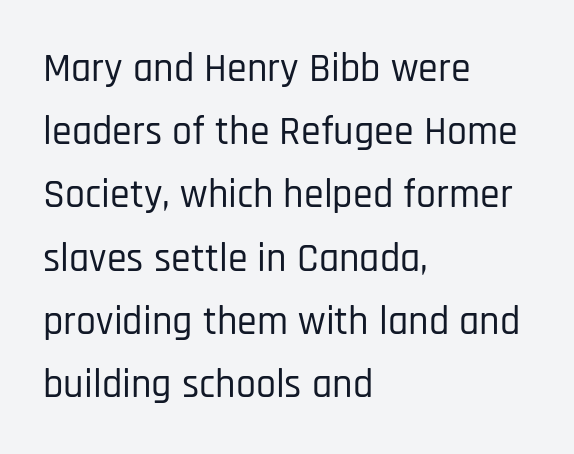
The image shows 40 px condensed sans-serif type, upright; set left-aligned, normal line spacing (1.58x), normal letter spacing, not underlined; low stroke contrast and a large x-height.
